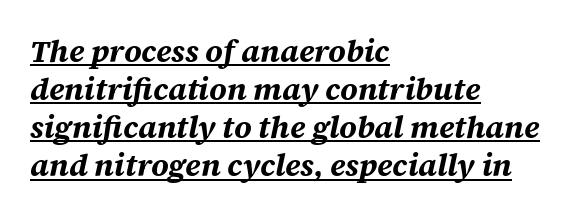
{"italic": "yes", "lean": "right", "slant_degrees": 12, "bold": "yes", "weight": "bold", "width": "normal", "stroke_contrast": "medium", "x_height": "large", "monospaced": "no", "underline": "yes", "align": "left", "line_spacing_ratio": 1.23, "letter_spacing": "normal", "letter_spacing_em": 0.0, "glyph_px": 31}
